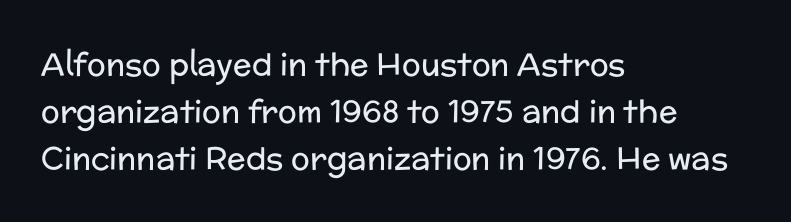
Proportional: the letters do not fall into vertical columns. The space directly below the letters is spotless. Does the type have serifs? No, each stem ends abruptly. The letterforms sit at book weight or below.
